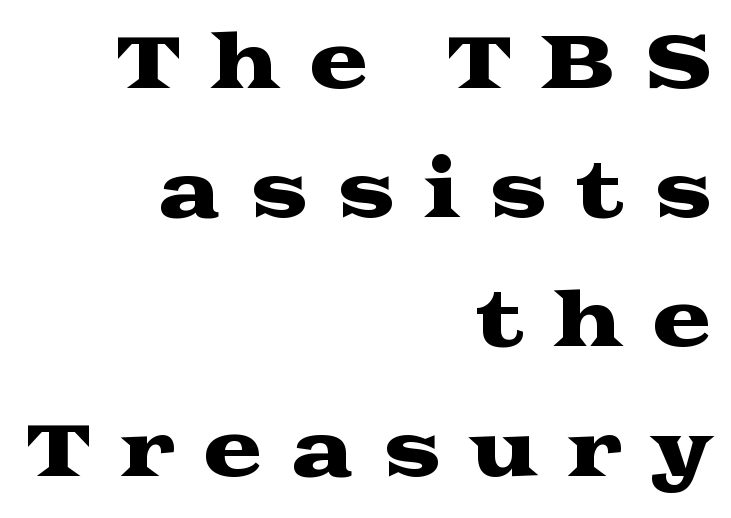
The passage shown is typed in a proportional face where columns would drift. Horizontal alignment here is rightward, an uncommon choice for prose. Upright lettering throughout. There is plenty of visible air inserted between adjacent glyphs.
